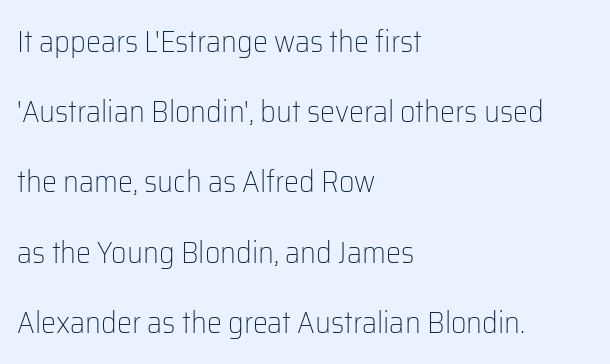
The image shows 30 px light sans-serif type, upright; set left-aligned, loose line spacing (2.34x), normal letter spacing, not underlined; low stroke contrast and a medium x-height.
